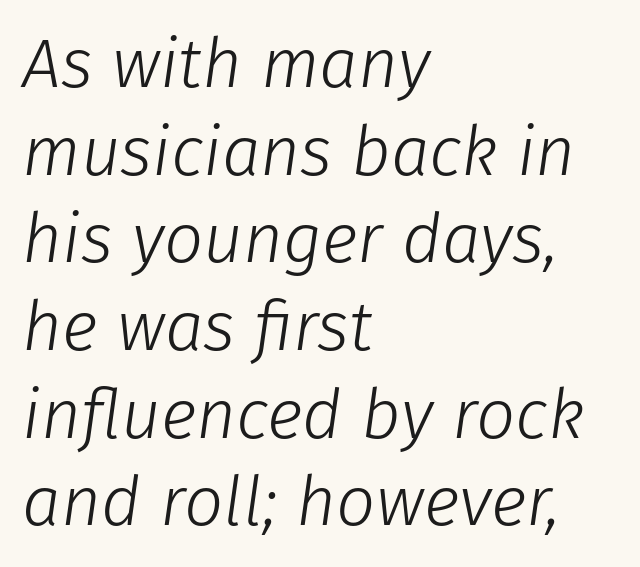
The image shows 69 px light type, italic (leaning right); set left-aligned, normal line spacing (1.27x), normal letter spacing, not underlined; low stroke contrast and a medium x-height.
